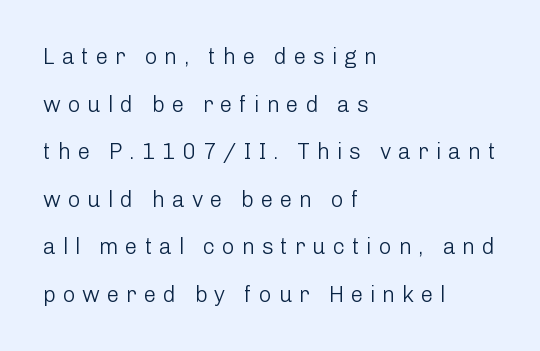
Q: Is the text bold? A: No.
Q: Is the text italic (slanted)? A: No, it is upright.
Q: Is the text underlined? A: No.
Q: How is the paragraph aligned? A: Left-aligned.
Q: Is the spacing between letters normal or unusually wide? A: Unusually wide.
Q: Is the spacing between lines tight, normal or loose? A: Loose.
